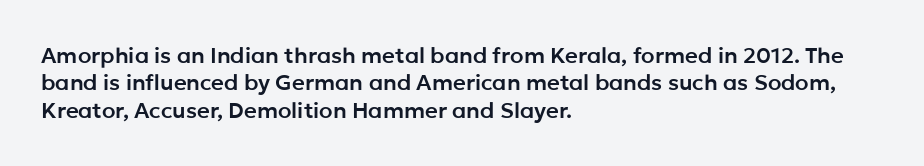
Q: Is the text italic (slanted)? A: No, it is upright.
Q: Is the text underlined? A: No.
Q: How is the paragraph aligned? A: Left-aligned.
Q: Is the spacing between letters normal or unusually wide? A: Normal.
